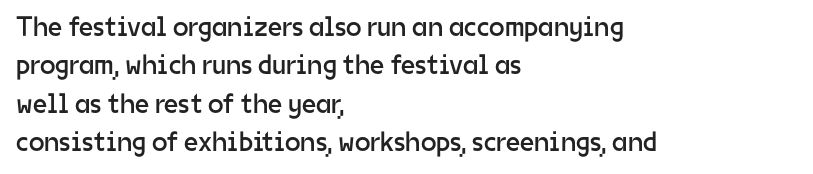
{"serif": "no", "italic": "no", "bold": "no", "weight": "regular", "width": "normal", "stroke_contrast": "low", "x_height": "medium", "monospaced": "no", "underline": "no", "align": "left", "line_spacing": "normal", "line_spacing_ratio": 1.37, "letter_spacing": "normal", "letter_spacing_em": 0.0, "glyph_px": 28}
